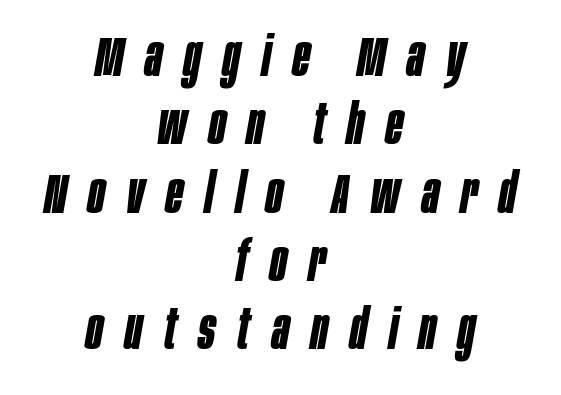
Words float on clear page, feet unadorned. The face used here is rendered with a markedly widened letterfit. The letters are slanted; this is an italic face. The letters advance in unequal steps, a hallmark of proportional type. Thick stems and heavy bowls — unmistakably bold. The rag falls on both sides of this text block equally.
